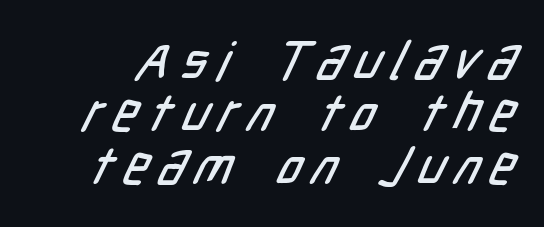
Each row of text sits above clean, open space. Leading: reduced. Grotesque or geometric, the face here clearly has no serifs. This sample has the flowing, uneven cadence of proportional lettering.
